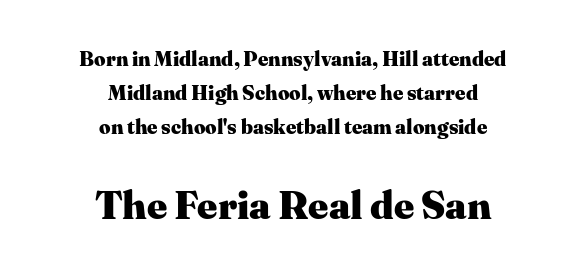
{"serif": "yes", "italic": "no", "bold": "yes", "weight": "heavy", "width": "normal", "stroke_contrast": "medium", "x_height": "medium", "monospaced": "no", "underline": "no", "align": "center", "line_spacing_ratio": 1.71, "letter_spacing": "normal", "letter_spacing_em": 0.0, "larger_block": "second", "size_ratio": 1.95, "glyph_px": 39}
